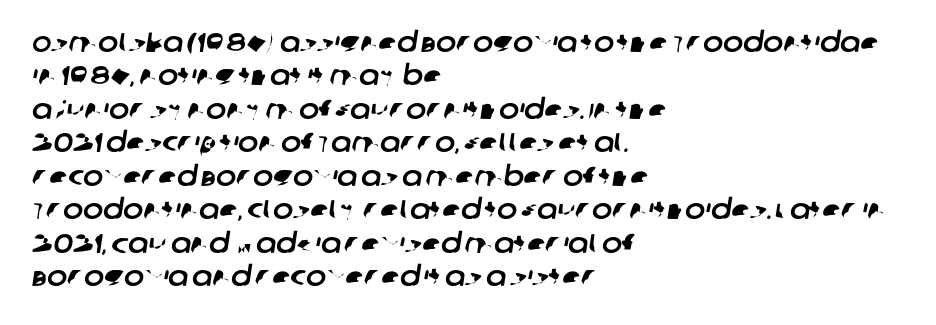
{"underline": "no", "align": "left", "line_spacing_ratio": 1.24, "letter_spacing": "normal", "letter_spacing_em": 0.0, "glyph_px": 27}
